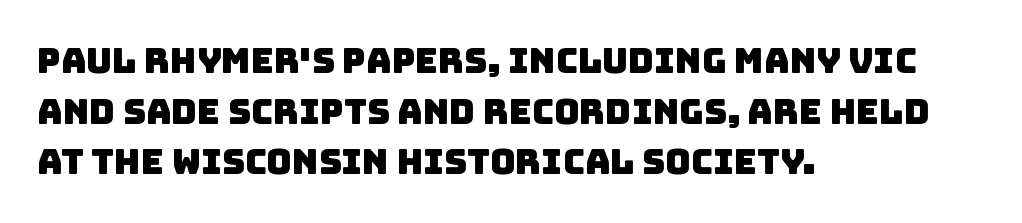
The image shows 35 px sans-serif type; set left-aligned, normal line spacing (1.45x), normal letter spacing, not underlined; low stroke contrast and a large x-height.
